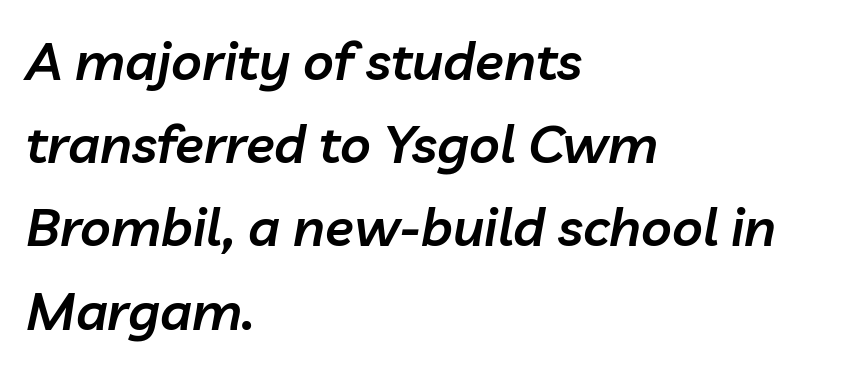
{"italic": "yes", "lean": "right", "slant_degrees": 10, "bold": "semi", "weight": "semibold", "width": "normal", "stroke_contrast": "low", "x_height": "medium", "monospaced": "no", "underline": "no", "align": "left", "line_spacing": "normal", "line_spacing_ratio": 1.57, "letter_spacing": "normal", "letter_spacing_em": 0.0, "glyph_px": 53}
